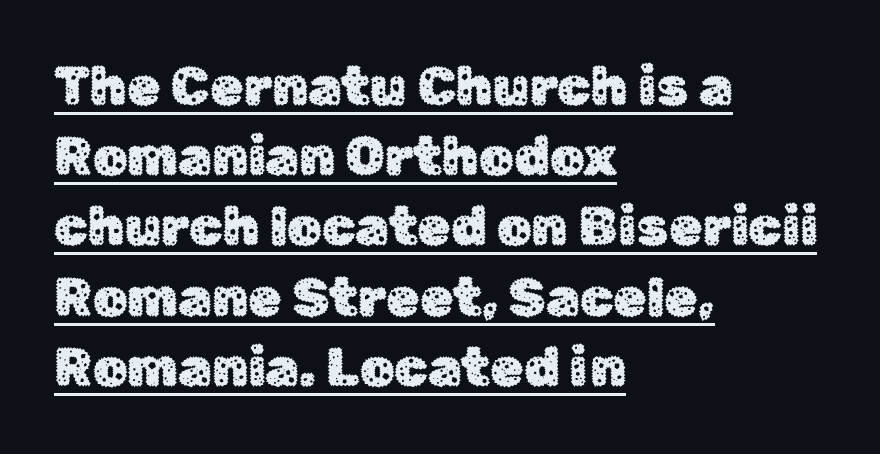
Q: Is the text italic (slanted)? A: No, it is upright.
Q: Is the typeface a serif or a sans-serif typeface? A: Sans-serif.
Q: Is the text underlined? A: Yes.
Q: How is the paragraph aligned? A: Left-aligned.
Q: Is the spacing between letters normal or unusually wide? A: Normal.
Q: Is the spacing between lines tight, normal or loose? A: Normal.
Q: Width (condensed, normal, or wide)? A: Normal.
Q: Stroke contrast? A: Low.
Q: x-height? A: Medium.
Q: Monospaced? A: No.
